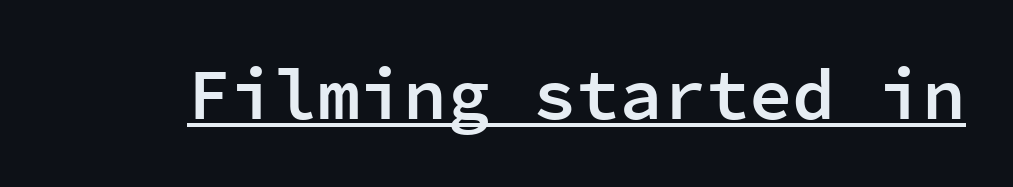
The image shows 72 px semibold sans-serif type, upright, monospaced; set normal letter spacing, underlined; low stroke contrast and a medium x-height.
